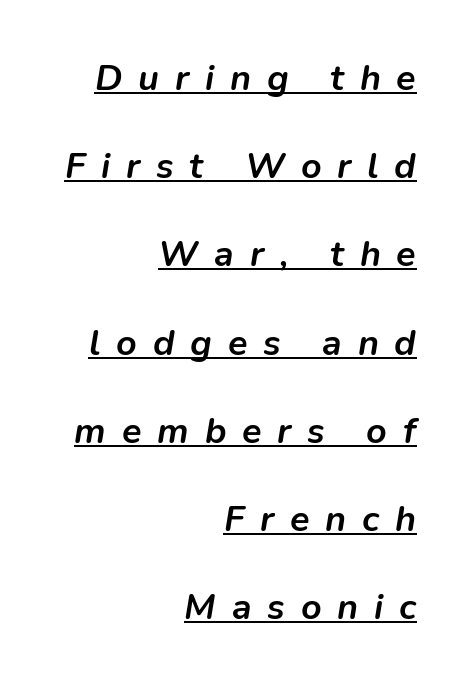
Q: Is the text bold? A: Yes.
Q: Is the text italic (slanted)? A: Yes, it leans right by about 9 degrees.
Q: Is the text underlined? A: Yes.
Q: How is the paragraph aligned? A: Right-aligned.
Q: Is the spacing between letters normal or unusually wide? A: Unusually wide.
Q: Is the spacing between lines tight, normal or loose? A: Loose.
Q: Width (condensed, normal, or wide)? A: Normal.
Q: Stroke contrast? A: Low.
Q: x-height? A: Medium.
Q: Monospaced? A: No.
